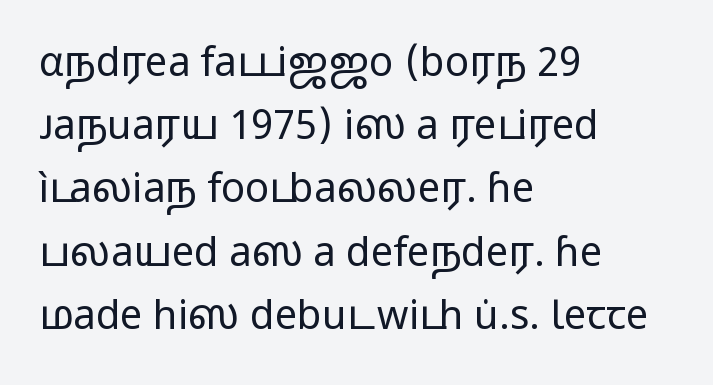
Q: Is the text bold? A: No.
Q: Is the text italic (slanted)? A: No, it is upright.
Q: Is the typeface a serif or a sans-serif typeface? A: Sans-serif.
Q: Is the text underlined? A: No.
Q: How is the paragraph aligned? A: Left-aligned.
Q: Is the spacing between letters normal or unusually wide? A: Normal.
Q: Is the spacing between lines tight, normal or loose? A: Normal.
Q: Width (condensed, normal, or wide)? A: Wide.
Q: Stroke contrast? A: Low.
Q: x-height? A: Medium.
Q: Monospaced? A: No.
